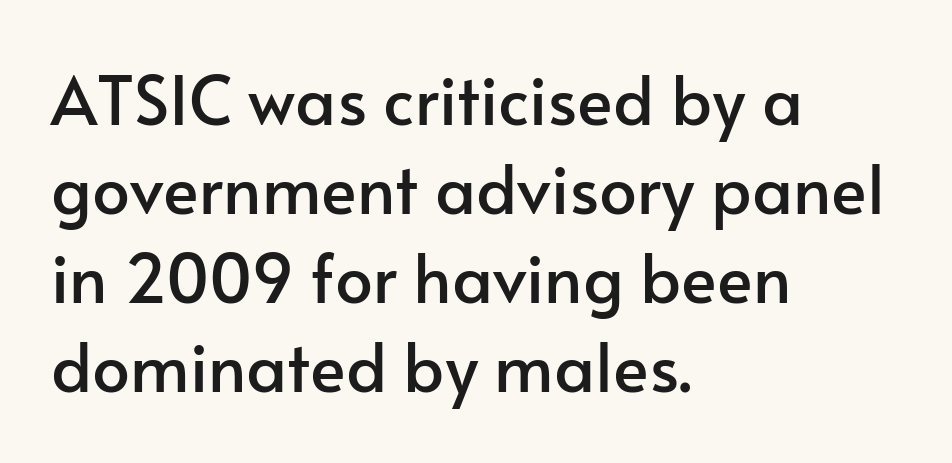
{"serif": "no", "italic": "no", "width": "normal", "stroke_contrast": "low", "x_height": "small", "monospaced": "no", "underline": "no", "align": "left", "line_spacing": "normal", "line_spacing_ratio": 1.33, "letter_spacing": "normal", "letter_spacing_em": 0.0, "glyph_px": 67}
